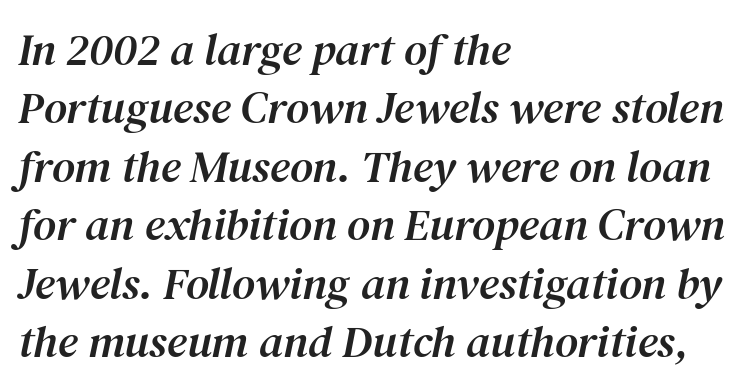
Q: Is the text italic (slanted)? A: Yes, it leans right by about 12 degrees.
Q: Is the typeface a serif or a sans-serif typeface? A: Serif.
Q: Is the text underlined? A: No.
Q: How is the paragraph aligned? A: Left-aligned.
Q: Is the spacing between letters normal or unusually wide? A: Normal.
Q: Is the spacing between lines tight, normal or loose? A: Normal.
Q: Width (condensed, normal, or wide)? A: Normal.
Q: Stroke contrast? A: Medium.
Q: x-height? A: Medium.
Q: Monospaced? A: No.
